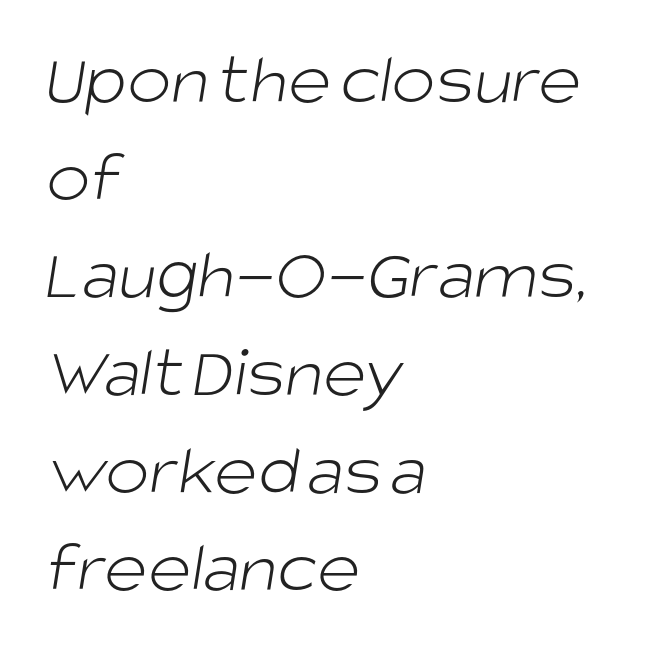
Q: Is the text bold? A: No.
Q: Is the typeface a serif or a sans-serif typeface? A: Sans-serif.
Q: Is the text underlined? A: No.
Q: How is the paragraph aligned? A: Left-aligned.
Q: Is the spacing between letters normal or unusually wide? A: Normal.
Q: Is the spacing between lines tight, normal or loose? A: Normal.
Q: Width (condensed, normal, or wide)? A: Normal.
Q: Stroke contrast? A: Low.
Q: x-height? A: Large.
Q: Monospaced? A: No.
